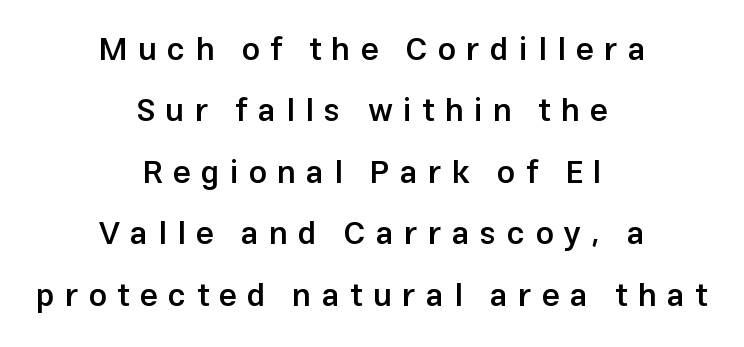
Notice the wide empty band between every row — that's loose leading. Caption: multi-line text, centered on the measure. Honestly, the letter spacing is so wide it's the main thing you notice. The space beneath each line is pristine and unruled. A somewhat darkened texture: the type is semibold rather than bold.
